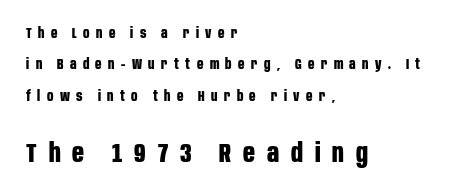
{"italic": "no", "bold": "yes", "underline": "no", "align": "left", "line_spacing": "loose", "line_spacing_ratio": 2.24, "letter_spacing": "wide", "letter_spacing_em": 0.46, "larger_block": "second", "size_ratio": 1.86, "glyph_px": 26}
